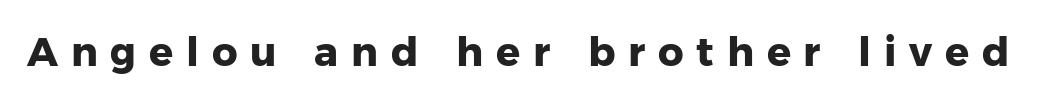
The image shows 40 px heavy sans-serif type, upright; set unusually wide letter spacing (+0.32 em), not underlined; low stroke contrast and a medium x-height.
